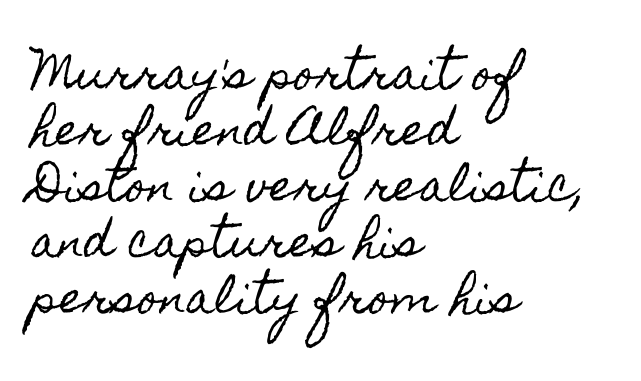
You could not count columns in this text — the font is proportionally spaced. Where is the straight margin? On the left. The specimen omits any rule beneath the text block's lines. Tracking here is standard; glyphs follow each other at the usual distance. A typesetter would call this leading conventional body-copy spacing.
